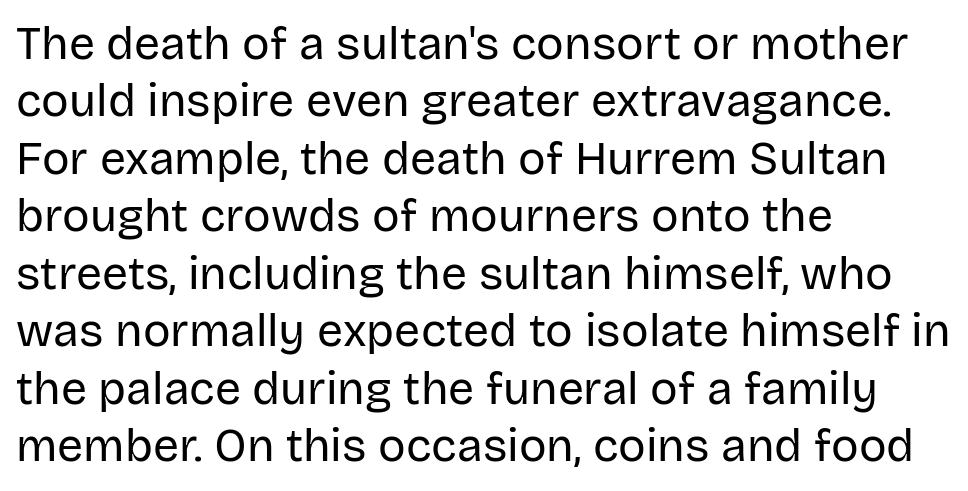
{"serif": "no", "italic": "no", "bold": "no", "weight": "regular", "width": "normal", "stroke_contrast": "low", "x_height": "large", "monospaced": "no", "underline": "no", "align": "left", "line_spacing": "normal", "line_spacing_ratio": 1.25, "letter_spacing": "normal", "letter_spacing_em": 0.0, "glyph_px": 46}
